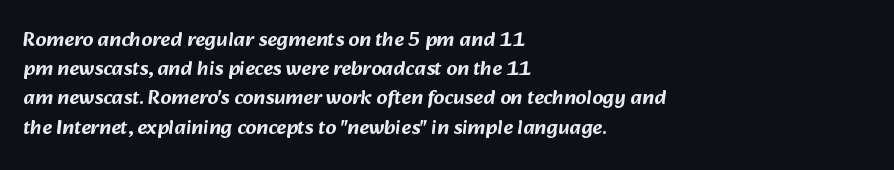
Q: Is the text underlined? A: No.
Q: How is the paragraph aligned? A: Left-aligned.
Q: Is the spacing between letters normal or unusually wide? A: Normal.
Q: Is the spacing between lines tight, normal or loose? A: Normal.
